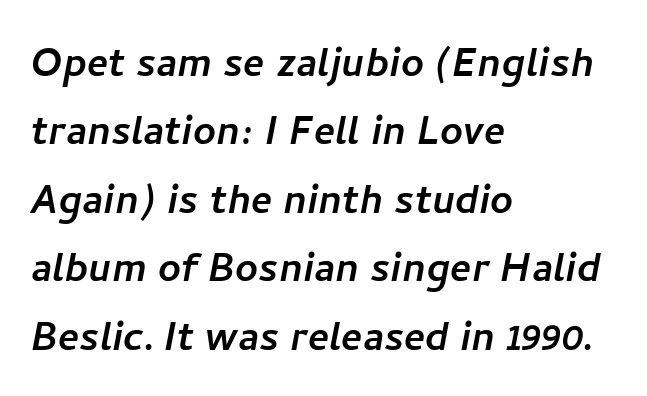
{"serif": "no", "width": "normal", "stroke_contrast": "low", "x_height": "medium", "monospaced": "no", "underline": "no", "align": "left", "line_spacing": "normal", "line_spacing_ratio": 1.37, "letter_spacing": "normal", "letter_spacing_em": 0.0, "glyph_px": 50}
